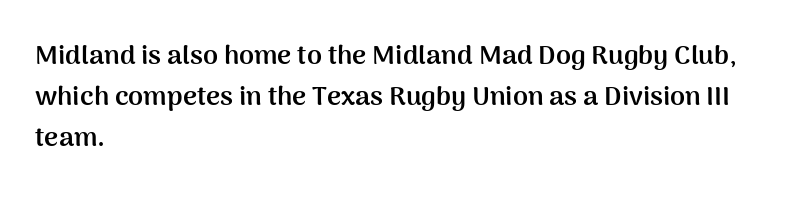
Q: Is the text bold? A: Yes.
Q: Is the text italic (slanted)? A: No, it is upright.
Q: Is the text underlined? A: No.
Q: How is the paragraph aligned? A: Left-aligned.
Q: Is the spacing between letters normal or unusually wide? A: Normal.
Q: Is the spacing between lines tight, normal or loose? A: Normal.
